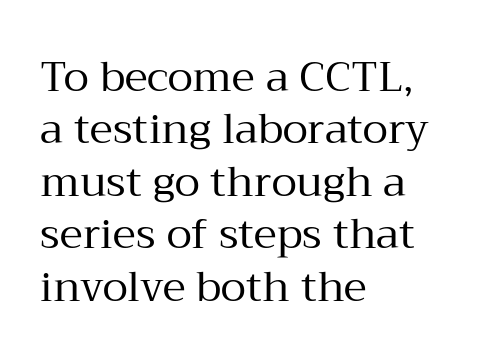
Q: Is the text bold? A: No.
Q: Is the text italic (slanted)? A: No, it is upright.
Q: Is the typeface a serif or a sans-serif typeface? A: Serif.
Q: Is the text underlined? A: No.
Q: How is the paragraph aligned? A: Left-aligned.
Q: Is the spacing between letters normal or unusually wide? A: Normal.
Q: Is the spacing between lines tight, normal or loose? A: Normal.
Q: Width (condensed, normal, or wide)? A: Normal.
Q: Stroke contrast? A: Medium.
Q: x-height? A: Medium.
Q: Monospaced? A: No.
